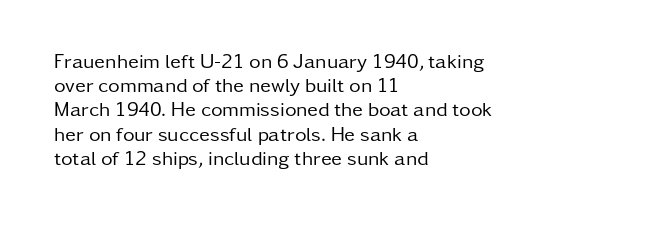
The image shows 20 px text type, upright; set left-aligned, line spacing 1.21x, normal letter spacing, not underlined.
